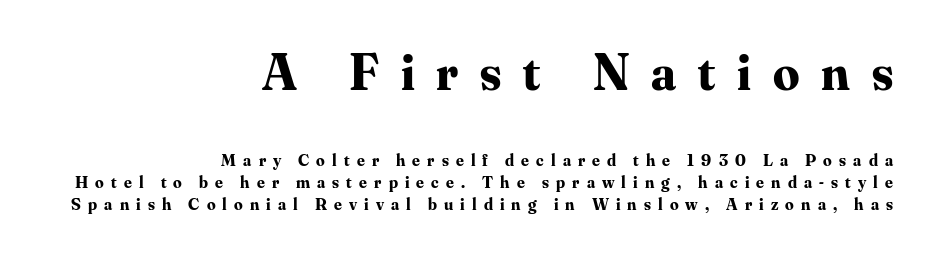
Q: Is the text bold? A: Yes.
Q: Is the text italic (slanted)? A: No, it is upright.
Q: Is the typeface a serif or a sans-serif typeface? A: Serif.
Q: Is the text underlined? A: No.
Q: How is the paragraph aligned? A: Right-aligned.
Q: Is the spacing between letters normal or unusually wide? A: Unusually wide.
Q: Is the spacing between lines tight, normal or loose? A: Normal.
Q: Which block of text is set in a larger size, the first (top) or the second (bottom)? A: The first (top) one.
Q: Width (condensed, normal, or wide)? A: Normal.
Q: Stroke contrast? A: Medium.
Q: x-height? A: Small.
Q: Monospaced? A: No.
